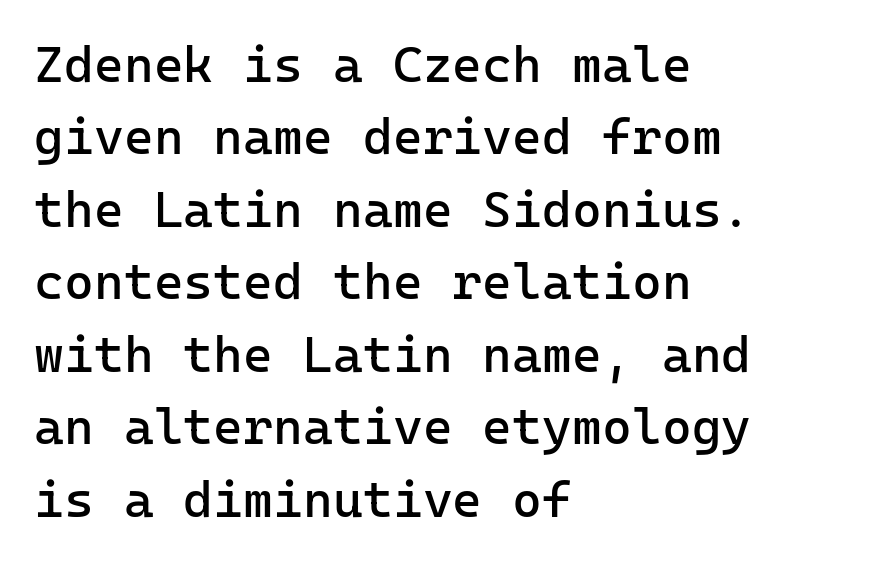
A typesetter would label this face a sans. If you drew a ruler down the left edge, every line would touch it. The strokes carry an ordinary text weight at most. Ordinary non-slanted type is in use.
